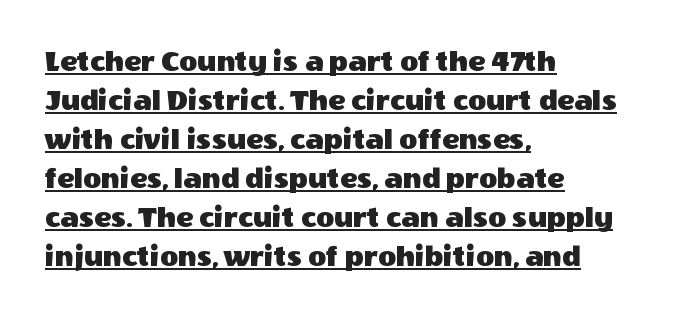
Q: Is the text italic (slanted)? A: No, it is upright.
Q: Is the typeface a serif or a sans-serif typeface? A: Sans-serif.
Q: Is the text underlined? A: Yes.
Q: How is the paragraph aligned? A: Left-aligned.
Q: Is the spacing between letters normal or unusually wide? A: Normal.
Q: Is the spacing between lines tight, normal or loose? A: Normal.
Q: Width (condensed, normal, or wide)? A: Normal.
Q: x-height? A: Large.
Q: Monospaced? A: No.
